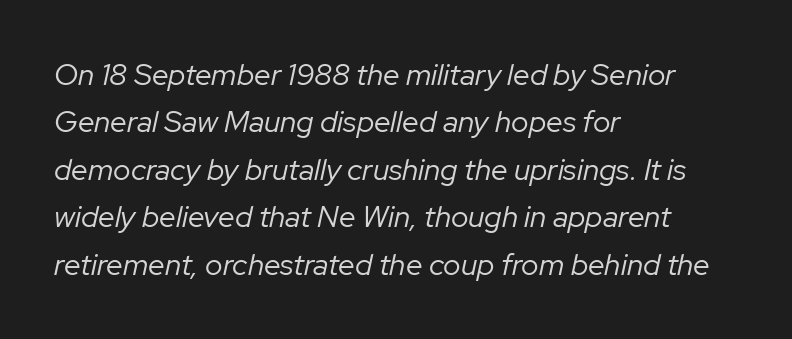
Q: Is the text bold? A: No.
Q: Is the text italic (slanted)? A: Yes, it leans right by about 12 degrees.
Q: Is the text underlined? A: No.
Q: How is the paragraph aligned? A: Left-aligned.
Q: Is the spacing between letters normal or unusually wide? A: Normal.
Q: Is the spacing between lines tight, normal or loose? A: Normal.
Q: Width (condensed, normal, or wide)? A: Normal.
Q: Stroke contrast? A: Low.
Q: x-height? A: Medium.
Q: Monospaced? A: No.
